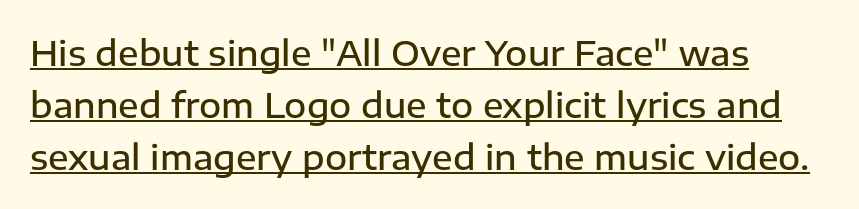
{"serif": "no", "italic": "no", "bold": "semi", "weight": "semibold", "width": "normal", "stroke_contrast": "low", "x_height": "medium", "monospaced": "no", "underline": "yes", "align": "left", "line_spacing": "normal", "line_spacing_ratio": 1.53, "letter_spacing": "normal", "letter_spacing_em": 0.0, "glyph_px": 34}
